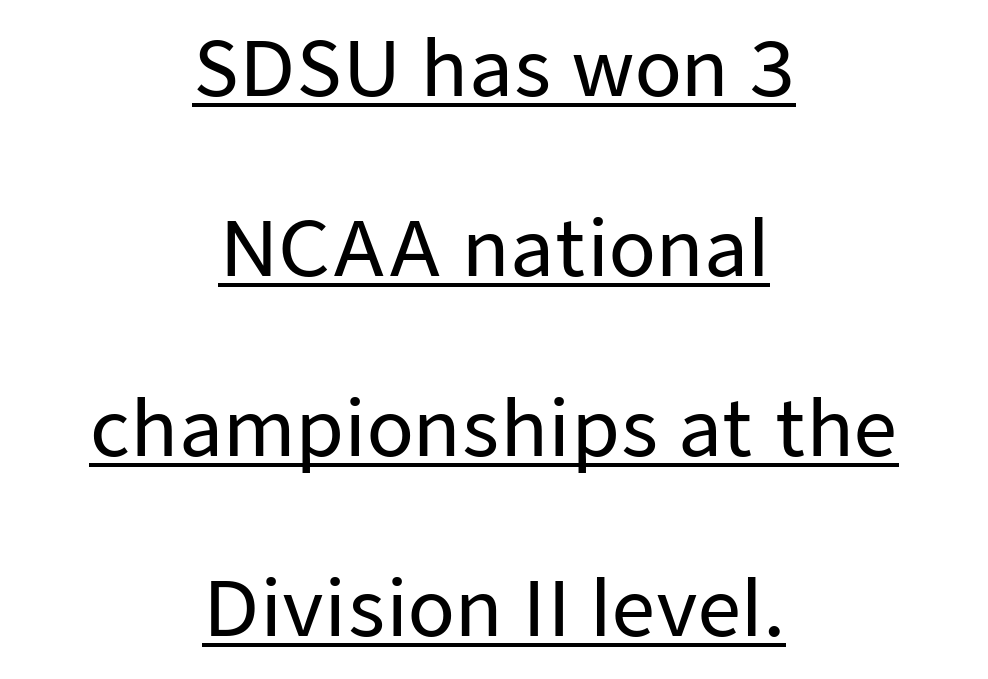
{"serif": "no", "italic": "no", "width": "normal", "stroke_contrast": "low", "x_height": "medium", "monospaced": "no", "underline": "yes", "align": "center", "line_spacing": "loose", "line_spacing_ratio": 2.37, "letter_spacing": "normal", "letter_spacing_em": 0.0, "glyph_px": 76}
